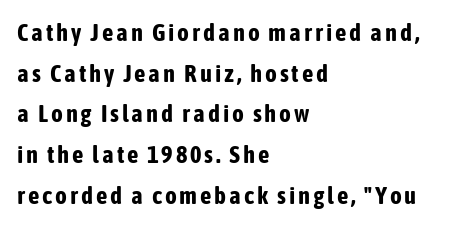
{"italic": "no", "bold": "yes", "underline": "no", "align": "left", "line_spacing": "normal", "line_spacing_ratio": 1.63, "glyph_px": 25}
